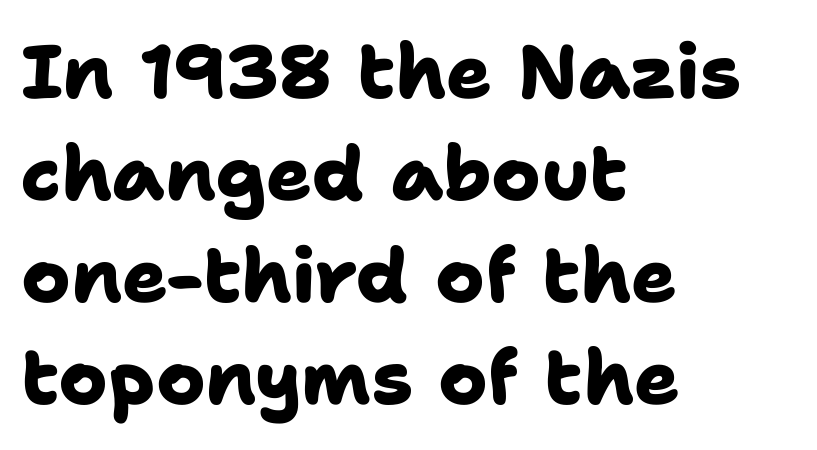
Q: Is the text bold? A: Yes.
Q: Is the typeface a serif or a sans-serif typeface? A: Sans-serif.
Q: Is the text underlined? A: No.
Q: How is the paragraph aligned? A: Left-aligned.
Q: Is the spacing between letters normal or unusually wide? A: Normal.
Q: Is the spacing between lines tight, normal or loose? A: Normal.
Q: Width (condensed, normal, or wide)? A: Normal.
Q: Stroke contrast? A: Low.
Q: x-height? A: Medium.
Q: Monospaced? A: No.
